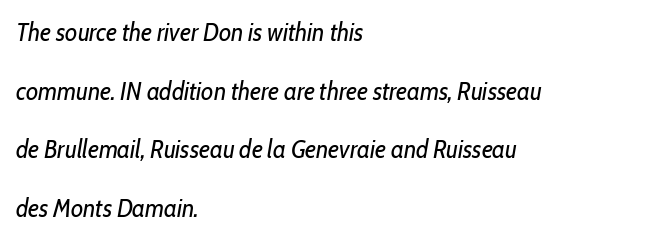
Plain, unruled lines of type. The passage shown stacks its lines with a broad gap. On a weight scale, this lands at 450 or below. This sample uses plain, unmodified letter spacing. The passage is arranged the way most books set body copy — flush left.
